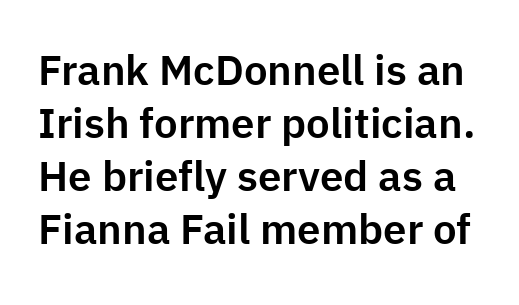
The image shows 42 px sans-serif type, upright; set normal line spacing (1.26x), normal letter spacing, not underlined; low stroke contrast and a medium x-height.
